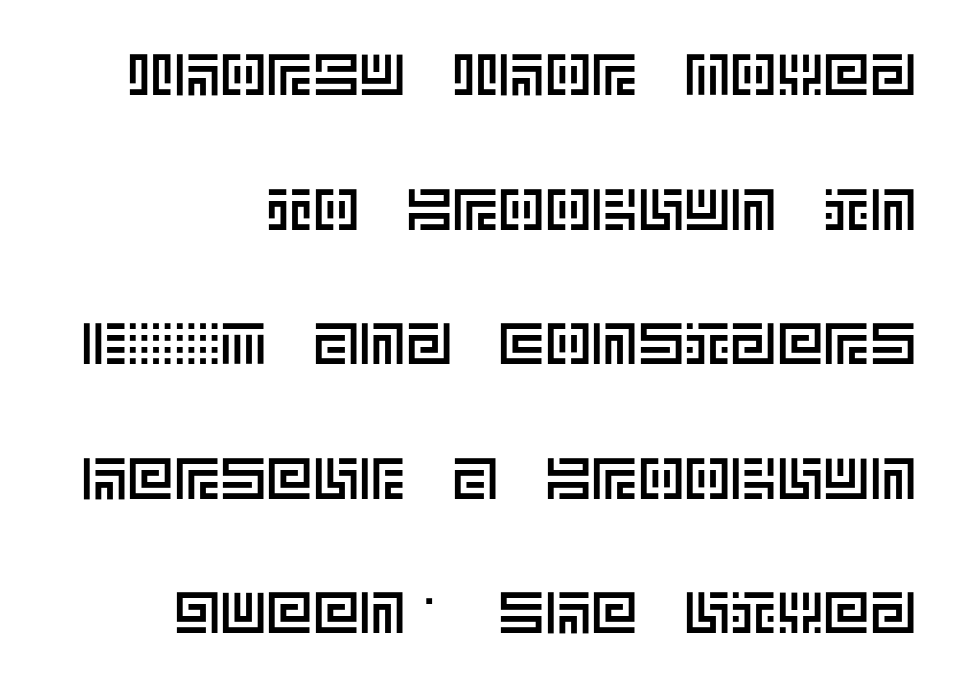
The image shows 58 px text type, upright; set right-aligned, loose line spacing (2.32x), normal letter spacing, not underlined; a large x-height.
